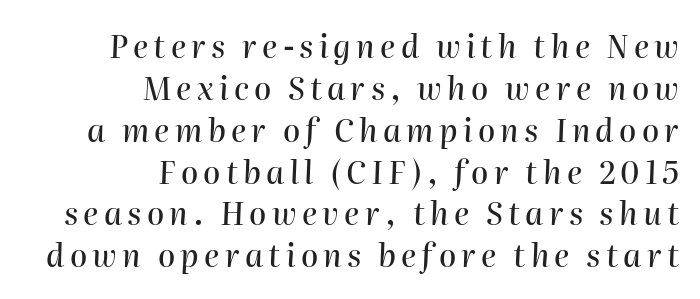
Q: Is the text italic (slanted)? A: Yes, it leans right by about 2 degrees.
Q: Is the text underlined? A: No.
Q: How is the paragraph aligned? A: Right-aligned.
Q: Is the spacing between lines tight, normal or loose? A: Normal.
Q: Width (condensed, normal, or wide)? A: Normal.
Q: Stroke contrast? A: High.
Q: x-height? A: Medium.
Q: Monospaced? A: No.
